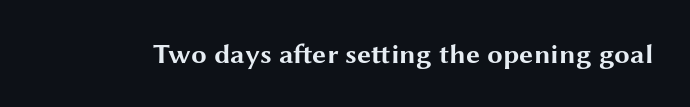
The image shows 28 px bold, wide sans-serif type, upright; set normal letter spacing, not underlined; medium stroke contrast and a medium x-height.
